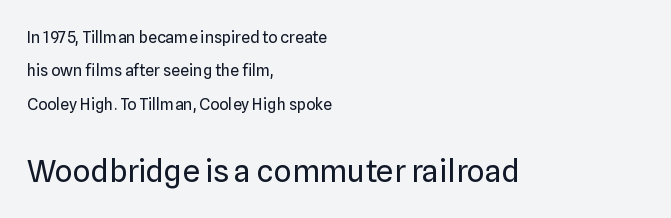
Q: Is the text bold? A: No.
Q: Is the text italic (slanted)? A: No, it is upright.
Q: Is the typeface a serif or a sans-serif typeface? A: Sans-serif.
Q: Is the text underlined? A: No.
Q: How is the paragraph aligned? A: Left-aligned.
Q: Is the spacing between letters normal or unusually wide? A: Normal.
Q: Is the spacing between lines tight, normal or loose? A: Loose.
Q: Which block of text is set in a larger size, the first (top) or the second (bottom)? A: The second (bottom) one.
Q: Width (condensed, normal, or wide)? A: Normal.
Q: Stroke contrast? A: Low.
Q: x-height? A: Medium.
Q: Monospaced? A: No.
